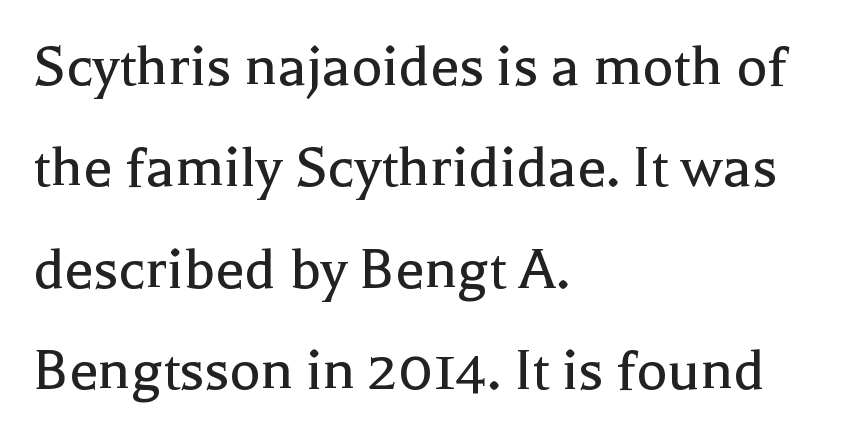
{"serif": "yes", "italic": "no", "bold": "no", "weight": "regular", "width": "normal", "x_height": "medium", "monospaced": "no", "underline": "no", "align": "left", "line_spacing": "normal", "line_spacing_ratio": 1.56, "letter_spacing": "normal", "letter_spacing_em": 0.0, "glyph_px": 65}
